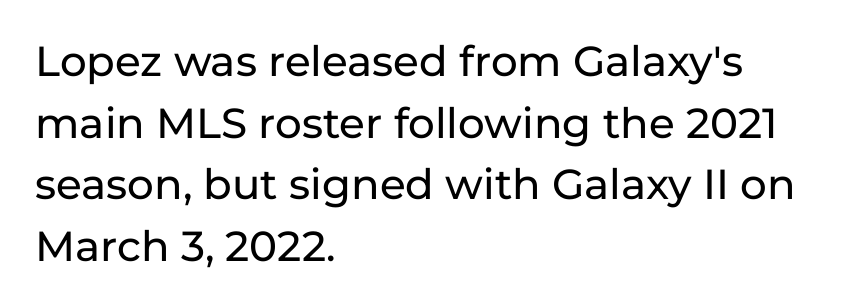
Q: Is the text italic (slanted)? A: No, it is upright.
Q: Is the typeface a serif or a sans-serif typeface? A: Sans-serif.
Q: Is the text underlined? A: No.
Q: How is the paragraph aligned? A: Left-aligned.
Q: Is the spacing between letters normal or unusually wide? A: Normal.
Q: Is the spacing between lines tight, normal or loose? A: Normal.
Q: Width (condensed, normal, or wide)? A: Normal.
Q: Stroke contrast? A: Low.
Q: x-height? A: Medium.
Q: Monospaced? A: No.
